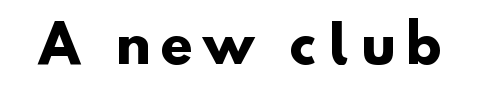
This is sans-serif lettering, the kind often seen on screens and signage. Is the letter spacing exaggerated? Yes — the characters are pushed far apart. A typesetter would call this proportional, since set widths differ per character. The strokes are fattened all the way to bold. Beneath every word, the page is bare.
